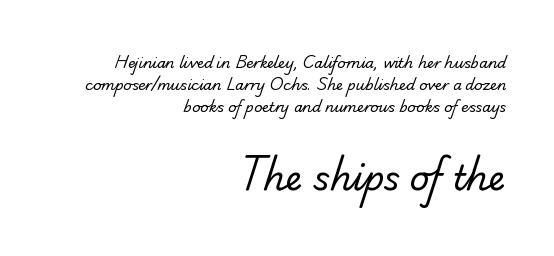
Rows of type keep a routine distance in the vertical direction. Has an underline been added? It has not. A typesetter would call this zero additional tracking. Look at the bottom of the vertical strokes: they stop flat, with no serifs. Caption: multi-line text, flush right, ragged left.
